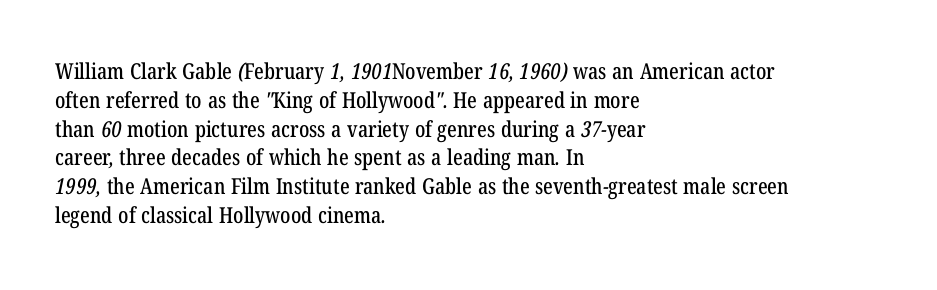
Honestly, the row spacing looks completely unremarkable. Anything drawn beneath the words? Only blank space. A student would call this left alignment; a typographer would say flush left, rag right. Default kerning and tracking; the words read as compact shapes.
